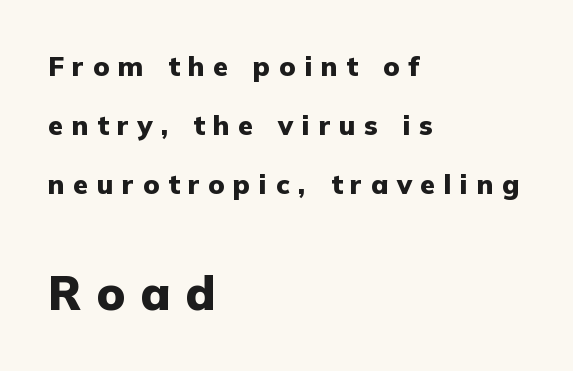
Its strokes are broad and dark, the hallmark of bold type. The tracking jumps out immediately: characters are airy and widely separated. This sample uses a sans-serif face. Proportional: the letters do not fall into vertical columns. In CSS terms this would be text-align: left. Larger block? The one below; the one above is distinctly smaller.
